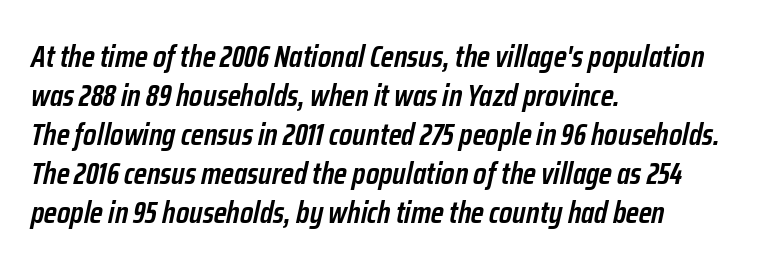
Evenly set lines give the paragraph a standard silhouette. The paragraph shown leans on its left margin. The rendering applies a slant to the glyphs. The typesetting leans somewhat heavy: a semibold.
